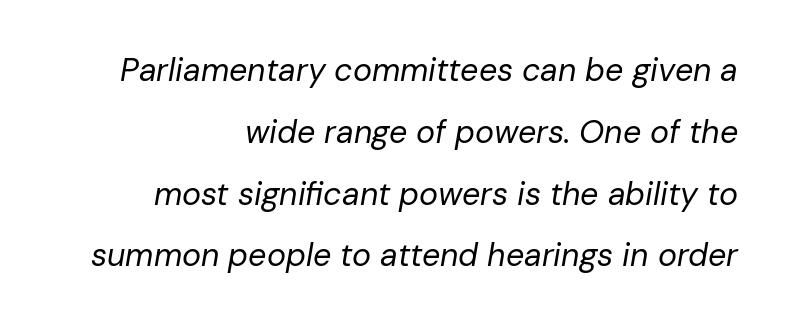
In CSS terms this would be text-align: right. Look at the tracking — it's just the regular setting, nothing added. Decoration check: the copy has no underline. The face used here is proportionally spaced, like ordinary book or web type. The line-height multiplier appears high, well above default. A typesetter would mark this as italic.
